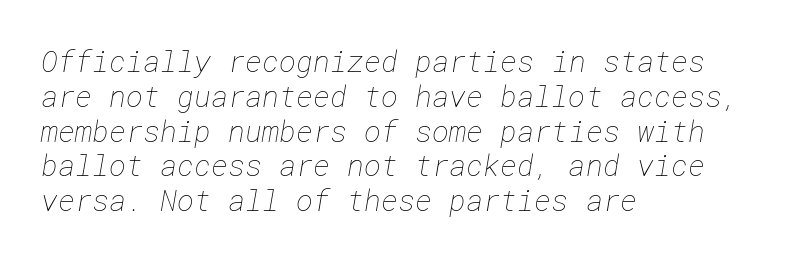
The image shows 29 px thin type; set left-aligned, line spacing 1.2x, normal letter spacing, not underlined; low stroke contrast and a medium x-height.
